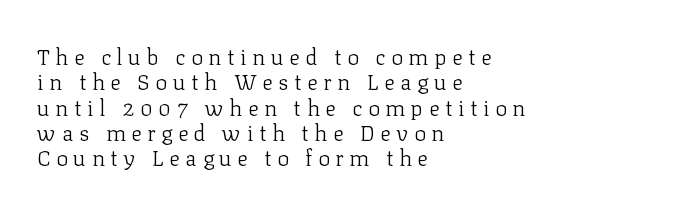
Q: Is the text bold? A: No.
Q: Is the text italic (slanted)? A: No, it is upright.
Q: Is the text underlined? A: No.
Q: How is the paragraph aligned? A: Left-aligned.
Q: Is the spacing between letters normal or unusually wide? A: Unusually wide.
Q: Is the spacing between lines tight, normal or loose? A: Tight.
